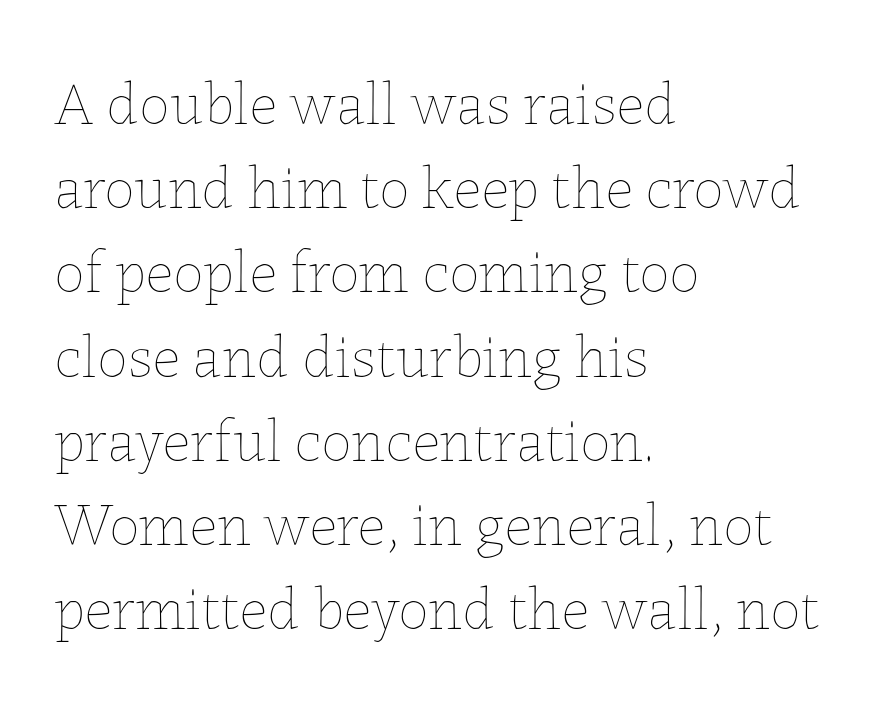
Q: Is the text bold? A: No.
Q: Is the text italic (slanted)? A: No, it is upright.
Q: Is the text underlined? A: No.
Q: How is the paragraph aligned? A: Left-aligned.
Q: Is the spacing between letters normal or unusually wide? A: Normal.
Q: Is the spacing between lines tight, normal or loose? A: Normal.
Q: Width (condensed, normal, or wide)? A: Normal.
Q: Stroke contrast? A: Low.
Q: x-height? A: Medium.
Q: Monospaced? A: No.
